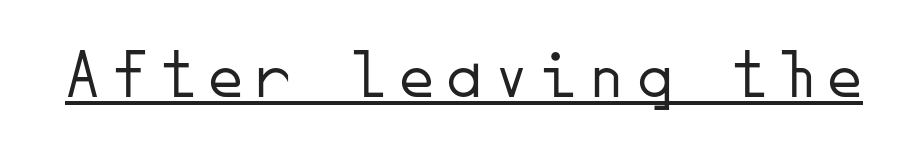
{"serif": "no", "italic": "no", "bold": "no", "weight": "light", "width": "normal", "stroke_contrast": "low", "x_height": "small", "monospaced": "yes", "underline": "yes", "glyph_px": 70}
